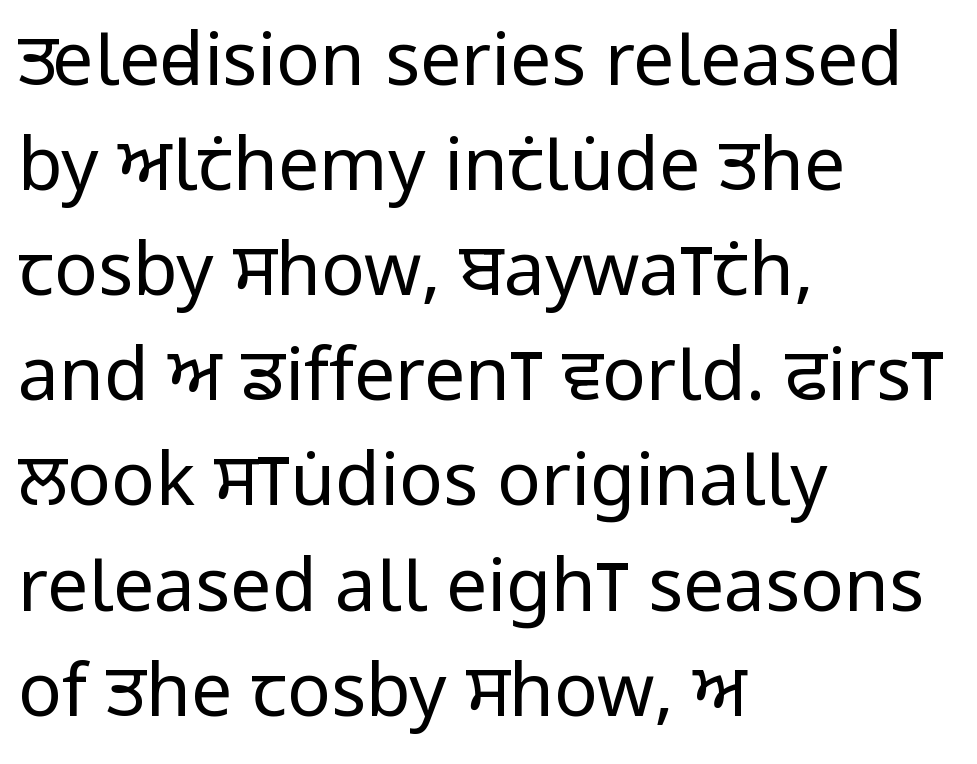
Every row of glyphs begins at an identical x-position on the left. Looks like regular typesetting: each glyph gets only the width it needs. Honestly, the letter spacing is just normal — you wouldn't notice it. This is roman type, the default non-slanted kind. The strokes carry an ordinary text weight at most.
